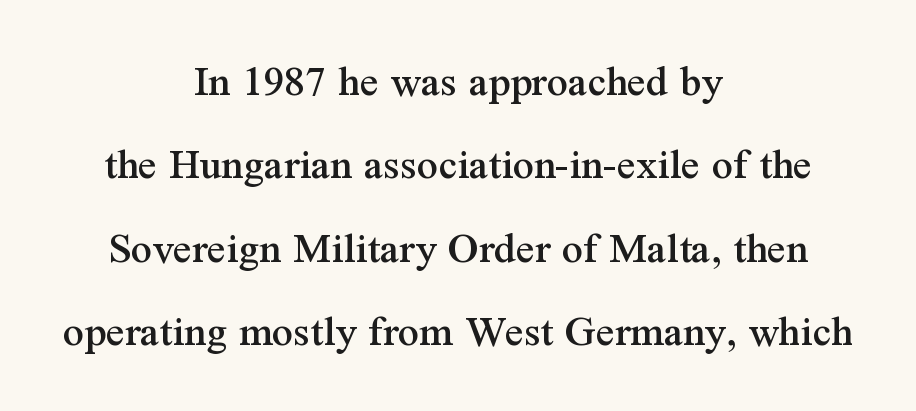
The type family on display is of the serif kind. Spacing verdict: proportional, widths tailored to each character. This is roman type, the default non-slanted kind. The passage shown has conventional tracking throughout. A centered setting, common on invitations and titles, is used for this passage. This rendering features lettering with no underline.
